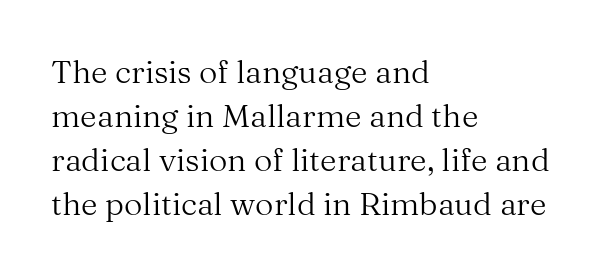
Q: Is the text bold? A: No.
Q: Is the text italic (slanted)? A: No, it is upright.
Q: Is the typeface a serif or a sans-serif typeface? A: Serif.
Q: Is the text underlined? A: No.
Q: How is the paragraph aligned? A: Left-aligned.
Q: Is the spacing between letters normal or unusually wide? A: Normal.
Q: Is the spacing between lines tight, normal or loose? A: Normal.
Q: Width (condensed, normal, or wide)? A: Normal.
Q: Stroke contrast? A: Medium.
Q: x-height? A: Medium.
Q: Monospaced? A: No.
